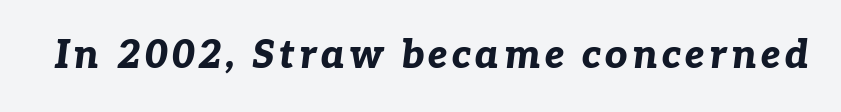
Q: Is the text bold? A: Yes.
Q: Is the text italic (slanted)? A: Yes, it leans right by about 7 degrees.
Q: Is the text underlined? A: No.
Q: Width (condensed, normal, or wide)? A: Normal.
Q: Stroke contrast? A: Low.
Q: x-height? A: Medium.
Q: Monospaced? A: No.
